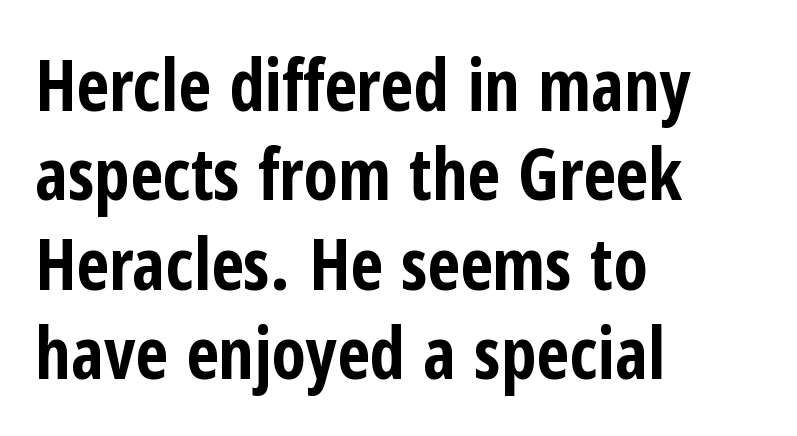
Q: Is the text bold? A: Yes.
Q: Is the text italic (slanted)? A: No, it is upright.
Q: Is the typeface a serif or a sans-serif typeface? A: Sans-serif.
Q: Is the text underlined? A: No.
Q: How is the paragraph aligned? A: Left-aligned.
Q: Is the spacing between letters normal or unusually wide? A: Normal.
Q: Is the spacing between lines tight, normal or loose? A: Normal.
Q: Width (condensed, normal, or wide)? A: Condensed.
Q: Stroke contrast? A: Low.
Q: x-height? A: Medium.
Q: Monospaced? A: No.
